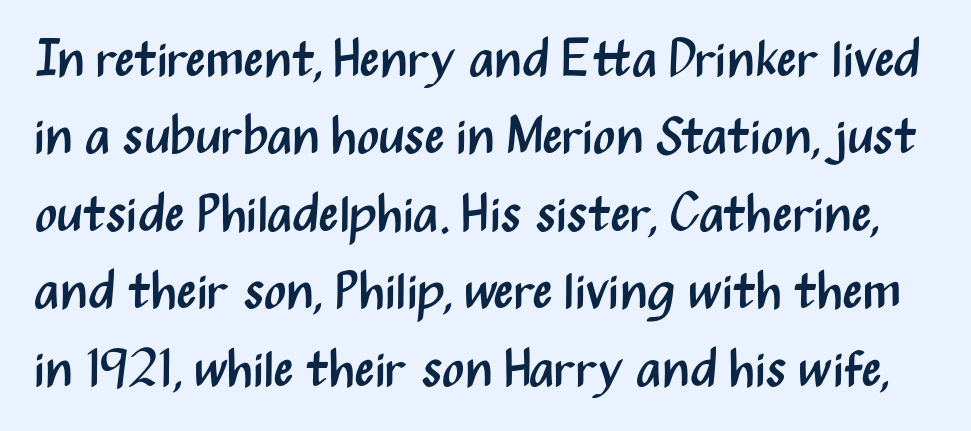
The image shows 52 px regular-weight, condensed sans-serif type, upright; set normal line spacing (1.49x), normal letter spacing, not underlined; medium stroke contrast and a medium x-height.
